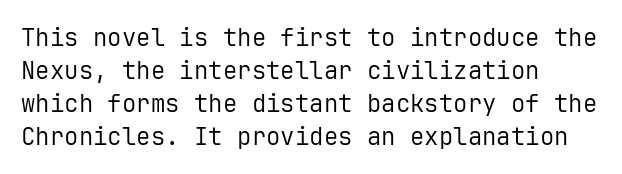
These lines stack with their left ends in a neat column. Letters rest on an invisible, unmarked baseline. The lines sit at an ordinary, default distance from one another. The type sits square on the baseline with zero lean. No letter is thick-stroked: the sample isn't bold. Default kerning and tracking; the words read as compact shapes.
